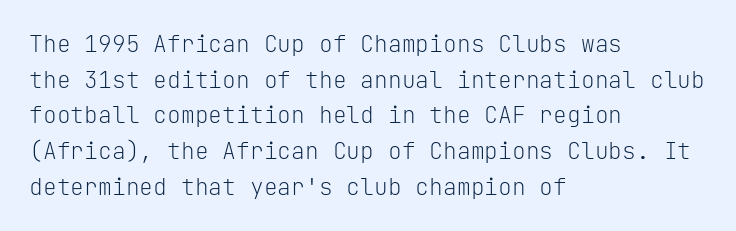
Baseline-to-baseline distance is the conventional proportion of letter height. The passage is arranged the way most books set body copy — flush left. The glyphs are unaccompanied by any horizontal stroke below them. The gaps between neighbouring characters are ordinary and unremarkable.
